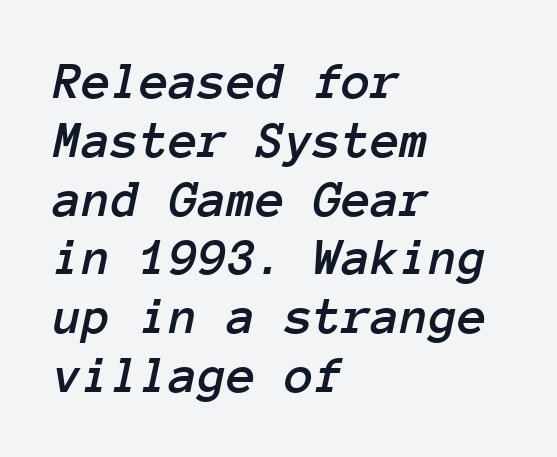
The image shows 53 px text type, italic (leaning right), monospaced; set left-aligned, tight line spacing (1.11x), normal letter spacing, not underlined; low stroke contrast and a medium x-height.
